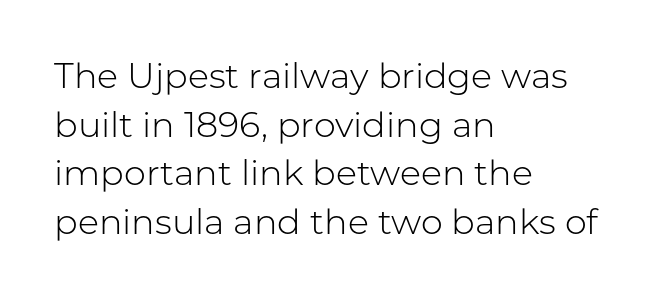
Q: Is the text bold? A: No.
Q: Is the text italic (slanted)? A: No, it is upright.
Q: Is the typeface a serif or a sans-serif typeface? A: Sans-serif.
Q: Is the text underlined? A: No.
Q: How is the paragraph aligned? A: Left-aligned.
Q: Is the spacing between letters normal or unusually wide? A: Normal.
Q: Is the spacing between lines tight, normal or loose? A: Normal.
Q: Width (condensed, normal, or wide)? A: Normal.
Q: Stroke contrast? A: Low.
Q: x-height? A: Medium.
Q: Monospaced? A: No.
